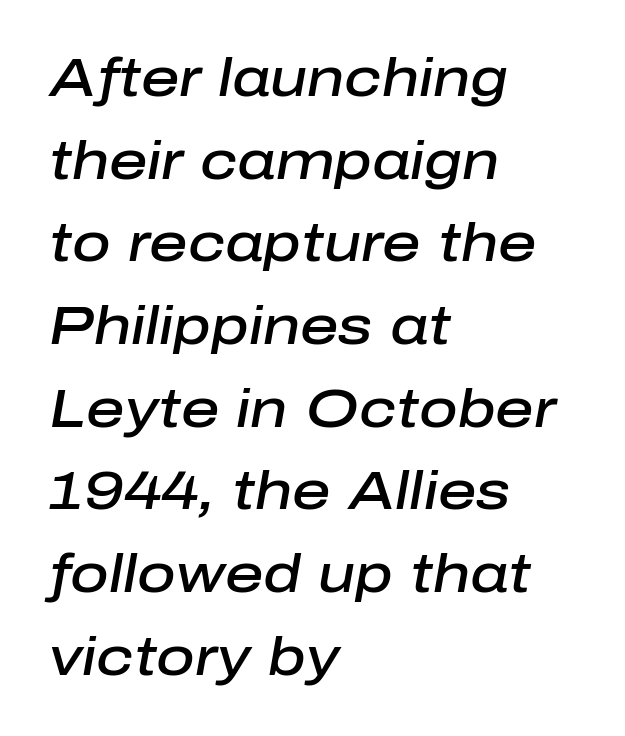
The image shows 53 px semibold type, italic (leaning right); set left-aligned, normal line spacing (1.56x), normal letter spacing, not underlined; low stroke contrast and a medium x-height.
